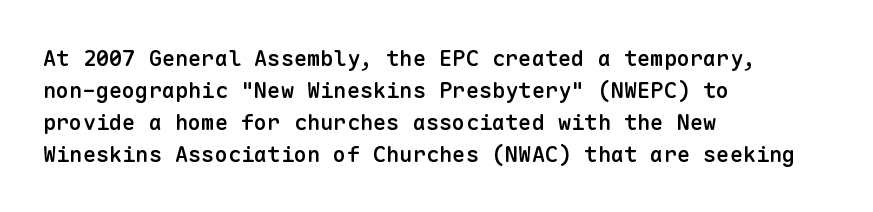
A typesetter would mark this as roman, not italic. If you drew a ruler down the left edge, every line would touch it. Look at the tracking — it's just the regular setting, nothing added. Regular leading.
